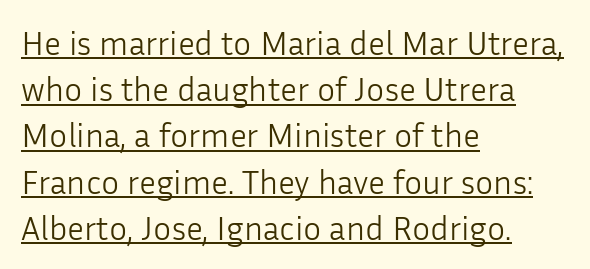
The rows are spaced the way most documents space them. The font is comparable to plain body text, perhaps lighter. The font family rendered here belongs to the sans-serif group. Here the designer chose a conventional face with non-uniform glyph widths. Layout note: lines flush left.
